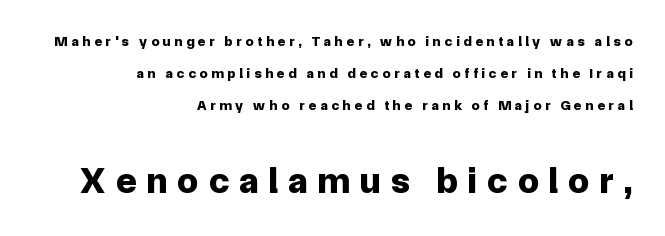
Q: Is the text bold? A: Yes.
Q: Is the text italic (slanted)? A: No, it is upright.
Q: Is the typeface a serif or a sans-serif typeface? A: Sans-serif.
Q: Is the text underlined? A: No.
Q: How is the paragraph aligned? A: Right-aligned.
Q: Is the spacing between letters normal or unusually wide? A: Unusually wide.
Q: Is the spacing between lines tight, normal or loose? A: Loose.
Q: Which block of text is set in a larger size, the first (top) or the second (bottom)? A: The second (bottom) one.
Q: Width (condensed, normal, or wide)? A: Normal.
Q: Stroke contrast? A: Low.
Q: x-height? A: Medium.
Q: Monospaced? A: No.
